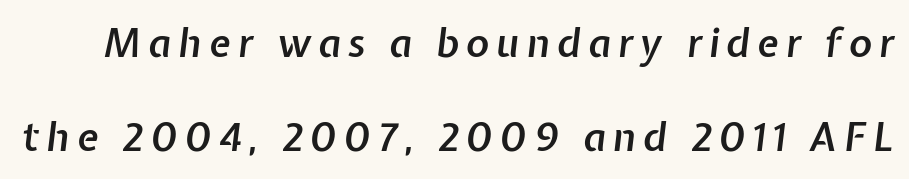
Q: Is the text bold? A: Semi-bold.
Q: Is the text italic (slanted)? A: Yes, it leans right by about 7 degrees.
Q: Is the text underlined? A: No.
Q: Is the spacing between lines tight, normal or loose? A: Loose.
Q: Width (condensed, normal, or wide)? A: Normal.
Q: Stroke contrast? A: Low.
Q: x-height? A: Medium.
Q: Monospaced? A: No.
